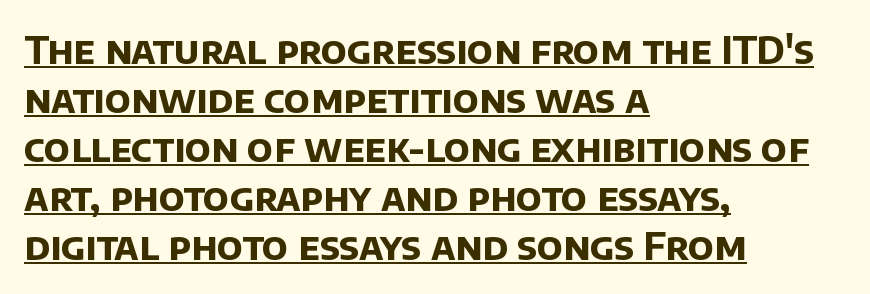
The paragraph shown leans on its left margin. The lines sit at an ordinary, default distance from one another. Beneath each row of characters lies a ruled line. Are there feet on the stems? There aren't — it's a sans. Think of a printed novel: that variable character pitch is what you see here.
